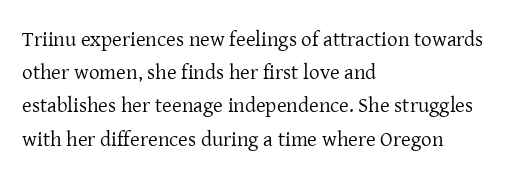
Q: Is the text bold? A: No.
Q: Is the text italic (slanted)? A: No, it is upright.
Q: Is the text underlined? A: No.
Q: How is the paragraph aligned? A: Left-aligned.
Q: Is the spacing between letters normal or unusually wide? A: Normal.
Q: Is the spacing between lines tight, normal or loose? A: Normal.
